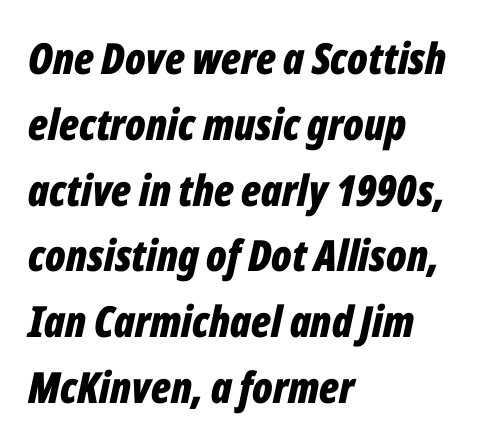
{"italic": "yes", "lean": "right", "slant_degrees": 12, "bold": "yes", "weight": "bold", "width": "condensed", "stroke_contrast": "low", "x_height": "medium", "monospaced": "no", "underline": "no", "align": "left", "line_spacing": "normal", "line_spacing_ratio": 1.53, "letter_spacing": "normal", "letter_spacing_em": 0.0, "glyph_px": 43}
